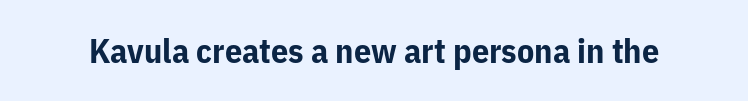
The letters advance in unequal steps, a hallmark of proportional type. The font's upright variant was chosen for this text. Every letter is thick-stroked: bold, no question. Decoration check: the copy has no underline.
